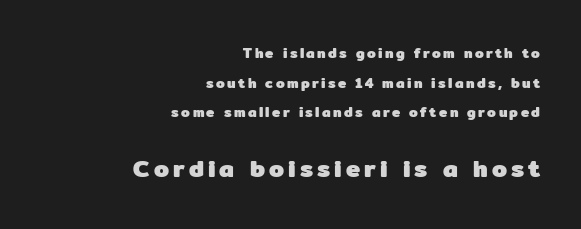
Descenders are the only things crossing below the line. A student would notice the bottom passage is typeset larger than what precedes it. Interline gaps are noticeably wide in this sample. Ordinary non-slanted type is in use.
